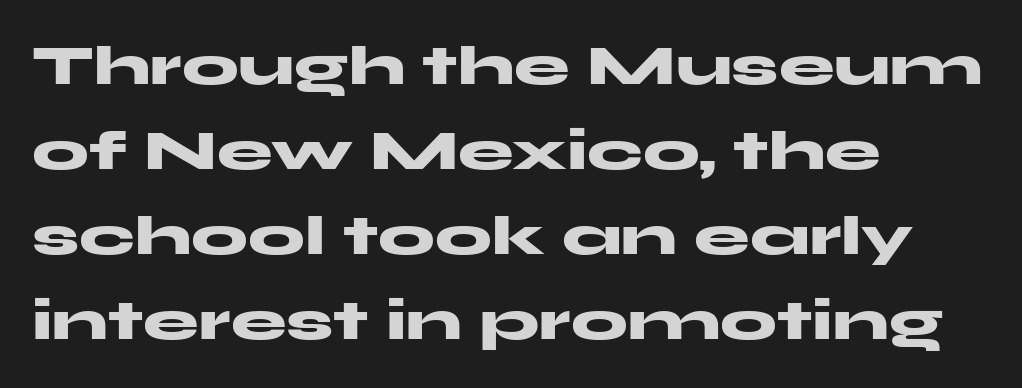
Q: Is the text bold? A: Yes.
Q: Is the text italic (slanted)? A: No, it is upright.
Q: Is the typeface a serif or a sans-serif typeface? A: Sans-serif.
Q: Is the text underlined? A: No.
Q: How is the paragraph aligned? A: Left-aligned.
Q: Is the spacing between letters normal or unusually wide? A: Normal.
Q: Is the spacing between lines tight, normal or loose? A: Normal.
Q: Width (condensed, normal, or wide)? A: Wide.
Q: Stroke contrast? A: Medium.
Q: x-height? A: Medium.
Q: Monospaced? A: No.
